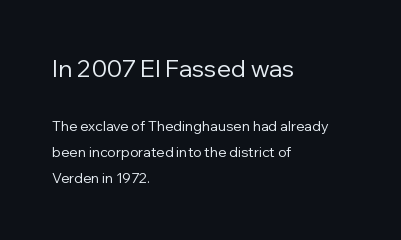
Stroke thickness stays within the range of a standard reading face or lighter. Is the letter spacing exaggerated? No — it looks like the ordinary default. The block sitting higher on the canvas is the one with enlarged characters. Italic: no, the glyphs are upright roman. These lines stack with their left ends in a neat column.
